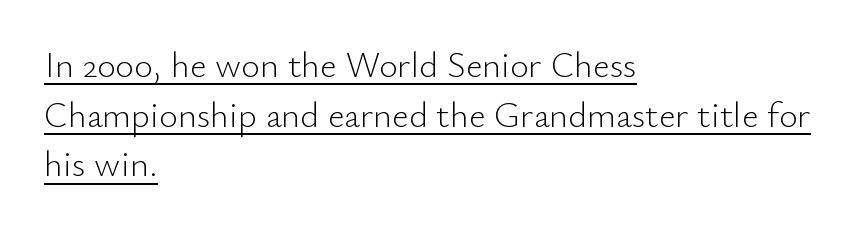
The image shows 36 px light sans-serif type, upright; set left-aligned, normal line spacing (1.38x), normal letter spacing, underlined; low stroke contrast and a small x-height.
